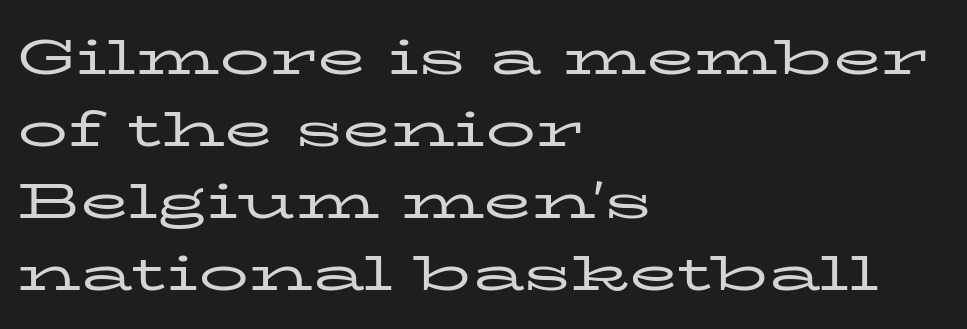
Ascenders rise straight up at ninety degrees. One glance says typical: line gaps are just what's usual. Looks like regular typesetting: each glyph gets only the width it needs. Which margin do the lines hug? The left one — the right edge is uneven. The line texture is even and compact thanks to regular tracking.
